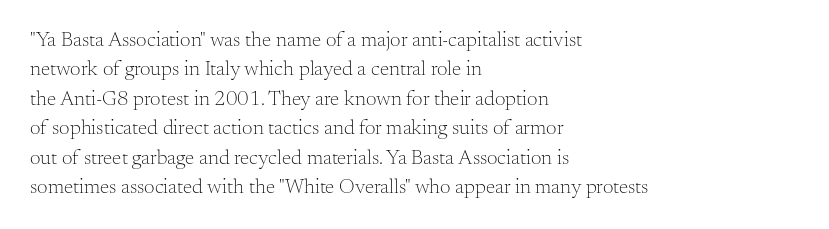
{"italic": "no", "bold": "no", "underline": "no", "align": "left", "line_spacing": "normal", "line_spacing_ratio": 1.4, "letter_spacing": "normal", "letter_spacing_em": 0.0, "glyph_px": 21}
